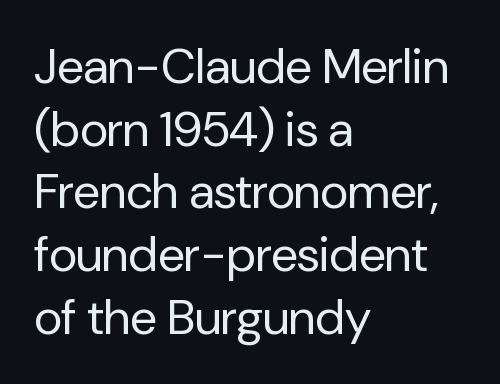
Q: Is the text bold? A: No.
Q: Is the text italic (slanted)? A: No, it is upright.
Q: Is the typeface a serif or a sans-serif typeface? A: Sans-serif.
Q: Is the text underlined? A: No.
Q: How is the paragraph aligned? A: Left-aligned.
Q: Is the spacing between letters normal or unusually wide? A: Normal.
Q: Is the spacing between lines tight, normal or loose? A: Normal.
Q: Width (condensed, normal, or wide)? A: Normal.
Q: Stroke contrast? A: Low.
Q: x-height? A: Medium.
Q: Monospaced? A: No.
